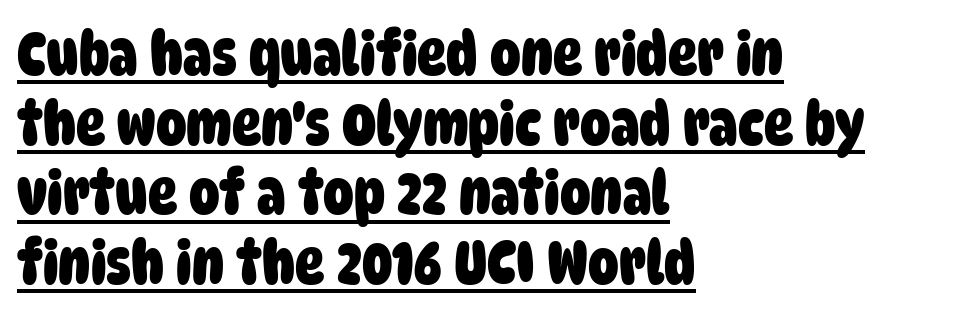
The image shows 61 px heavy, condensed sans-serif type; set left-aligned, tight line spacing (1.14x), normal letter spacing, underlined; low stroke contrast and a large x-height.
